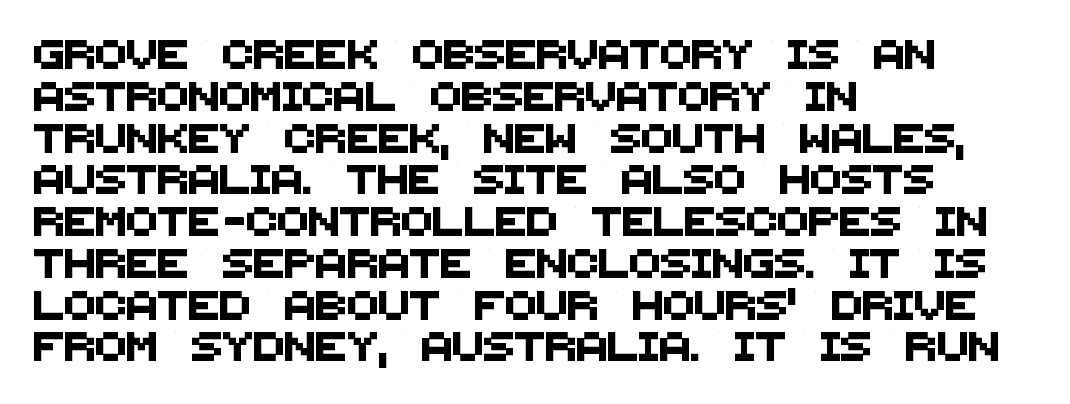
The type family on display is of the sans-serif kind. Evenly set lines give the paragraph a standard silhouette. This sample has the flowing, uneven cadence of proportional lettering. Check under the words: just untouched page.
